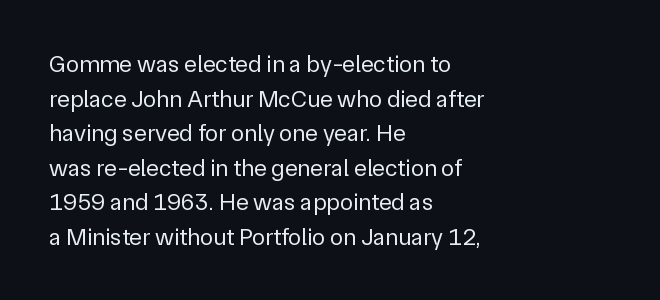
{"italic": "no", "bold": "no", "underline": "no", "align": "left", "line_spacing": "normal", "line_spacing_ratio": 1.44, "letter_spacing": "normal", "letter_spacing_em": 0.0, "glyph_px": 24}
